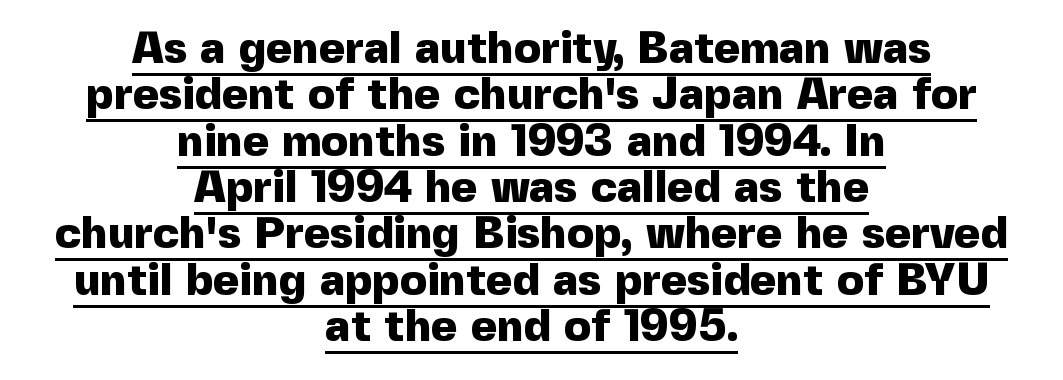
I'd call this a sans setting — the letters go barefoot. The strokes are fattened all the way to bold. Posture: straight, roman, zero tilt. A typesetter would call this proportional, since set widths differ per character. This sample trades vertical openness for compactness between lines. The paragraph shown floats in the horizontal middle.
